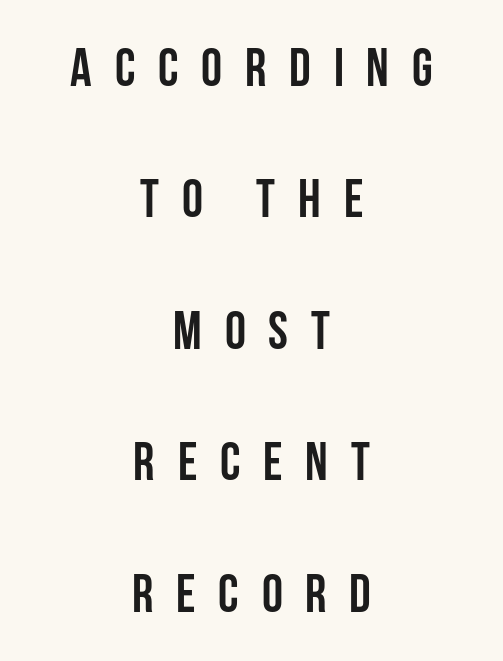
Q: Is the text bold? A: Yes.
Q: Is the text italic (slanted)? A: No, it is upright.
Q: Is the typeface a serif or a sans-serif typeface? A: Sans-serif.
Q: Is the text underlined? A: No.
Q: How is the paragraph aligned? A: Centered.
Q: Is the spacing between letters normal or unusually wide? A: Unusually wide.
Q: Is the spacing between lines tight, normal or loose? A: Loose.
Q: Width (condensed, normal, or wide)? A: Condensed.
Q: Stroke contrast? A: Low.
Q: x-height? A: Large.
Q: Monospaced? A: No.
